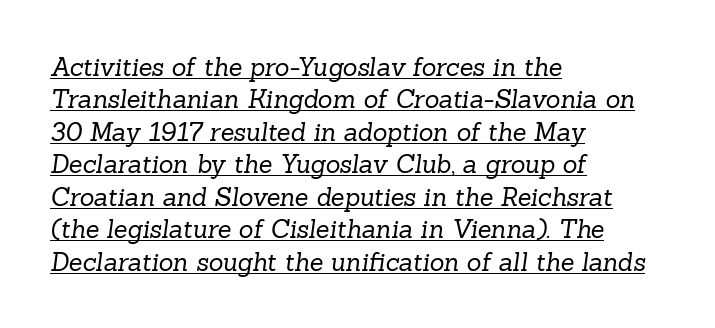
{"bold": "no", "underline": "yes", "align": "left", "line_spacing": "normal", "line_spacing_ratio": 1.3, "letter_spacing": "normal", "letter_spacing_em": 0.0, "glyph_px": 25}
